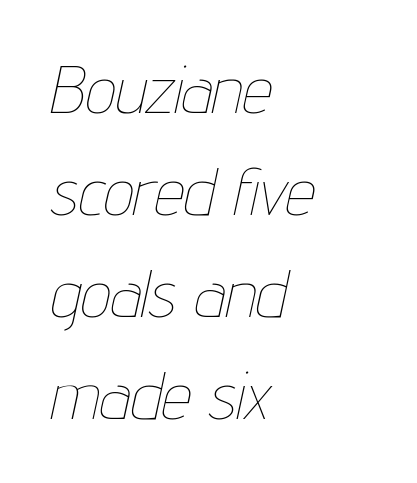
The axis of the letterforms is tilted away from vertical. Reading down the block, your eye returns to a fixed left position each line. Summary of vertical rhythm: regular, with standard interline spacing. The font is comparable to plain body text, perhaps lighter.
